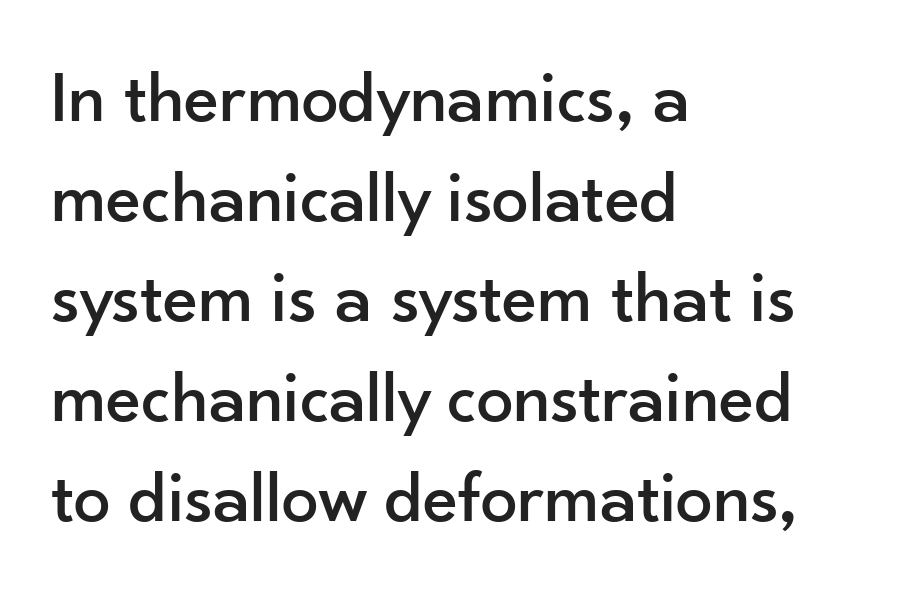
Q: Is the text italic (slanted)? A: No, it is upright.
Q: Is the typeface a serif or a sans-serif typeface? A: Sans-serif.
Q: Is the text underlined? A: No.
Q: How is the paragraph aligned? A: Left-aligned.
Q: Is the spacing between letters normal or unusually wide? A: Normal.
Q: Is the spacing between lines tight, normal or loose? A: Normal.
Q: Width (condensed, normal, or wide)? A: Normal.
Q: Stroke contrast? A: Low.
Q: x-height? A: Small.
Q: Monospaced? A: No.
